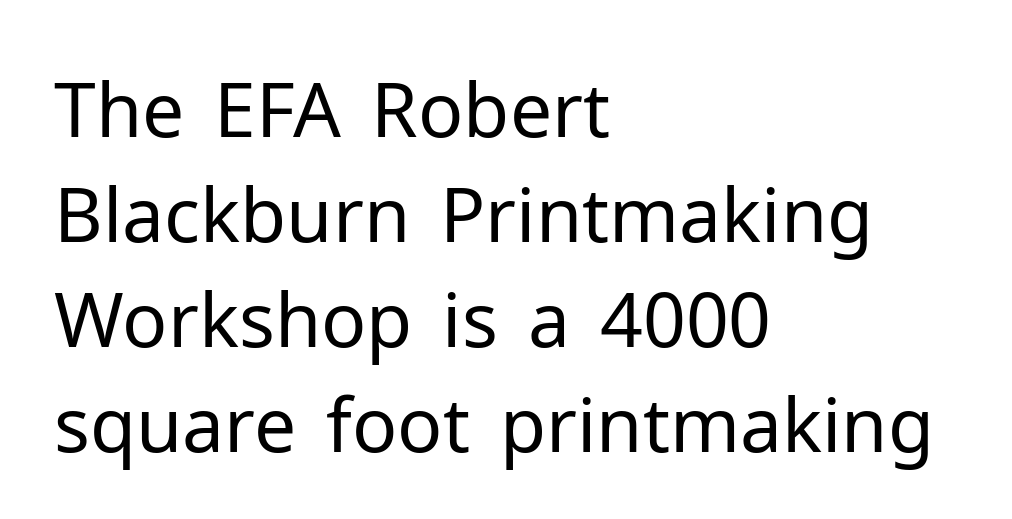
Q: Is the text bold? A: No.
Q: Is the text italic (slanted)? A: No, it is upright.
Q: Is the typeface a serif or a sans-serif typeface? A: Sans-serif.
Q: Is the text underlined? A: No.
Q: How is the paragraph aligned? A: Left-aligned.
Q: Is the spacing between letters normal or unusually wide? A: Normal.
Q: Is the spacing between lines tight, normal or loose? A: Normal.
Q: Width (condensed, normal, or wide)? A: Normal.
Q: Stroke contrast? A: Low.
Q: x-height? A: Medium.
Q: Monospaced? A: No.
